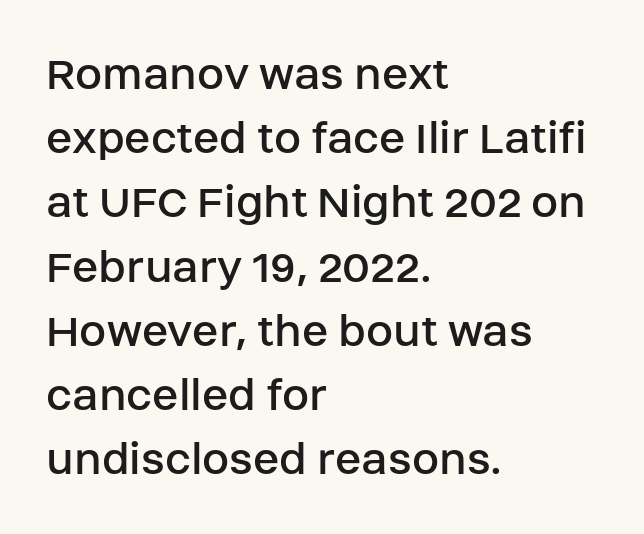
The image shows 49 px regular-weight sans-serif type, upright; set left-aligned, normal line spacing (1.31x), normal letter spacing, not underlined; low stroke contrast and a large x-height.
